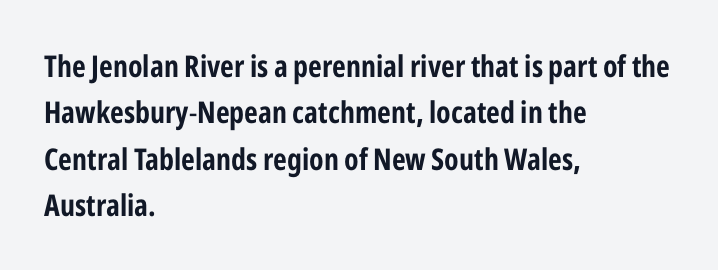
The image shows 30 px condensed sans-serif type, upright; set left-aligned, normal line spacing (1.55x), normal letter spacing, not underlined; low stroke contrast and a medium x-height.
